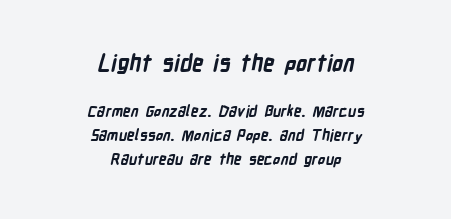
The image shows 22 px bold type; set centered, normal line spacing (1.58x), normal letter spacing, not underlined; the first (top) block is 1.47x larger.
